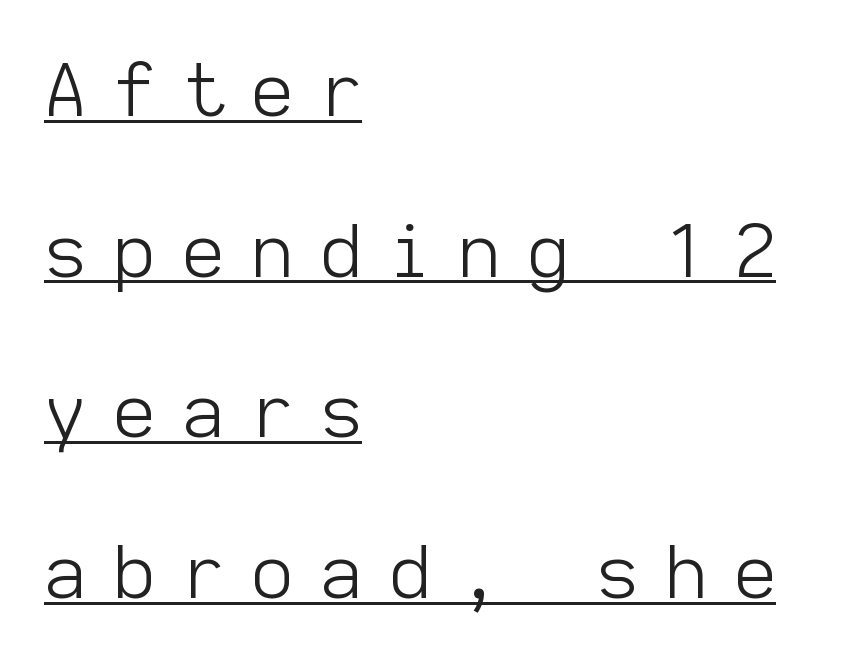
Q: Is the text bold? A: No.
Q: Is the text italic (slanted)? A: No, it is upright.
Q: Is the typeface a serif or a sans-serif typeface? A: Sans-serif.
Q: Is the text underlined? A: Yes.
Q: How is the paragraph aligned? A: Left-aligned.
Q: Is the spacing between letters normal or unusually wide? A: Unusually wide.
Q: Is the spacing between lines tight, normal or loose? A: Loose.
Q: Width (condensed, normal, or wide)? A: Normal.
Q: Stroke contrast? A: Low.
Q: x-height? A: Medium.
Q: Monospaced? A: Yes.
